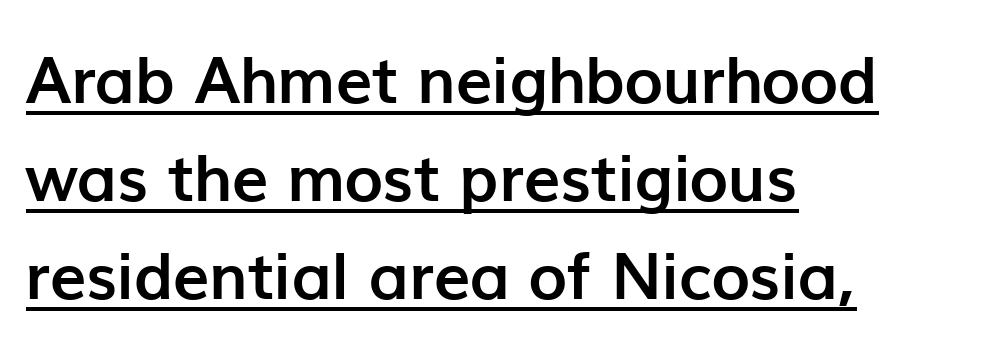
Q: Is the text bold? A: Yes.
Q: Is the text italic (slanted)? A: No, it is upright.
Q: Is the typeface a serif or a sans-serif typeface? A: Sans-serif.
Q: Is the text underlined? A: Yes.
Q: How is the paragraph aligned? A: Left-aligned.
Q: Is the spacing between letters normal or unusually wide? A: Normal.
Q: Is the spacing between lines tight, normal or loose? A: Normal.
Q: Width (condensed, normal, or wide)? A: Normal.
Q: Stroke contrast? A: Low.
Q: x-height? A: Medium.
Q: Monospaced? A: No.
